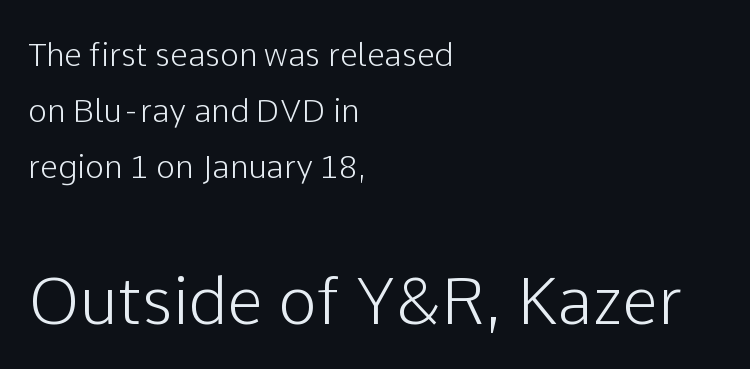
The rendering enlarges the type as you move from the upper chunk to the lower. Letterform terminals end flat and unadorned throughout the passage. Typeset ragged right — the left edge is the straight one. The line texture is even and compact thanks to regular tracking. A typesetter would call this proportional, since set widths differ per character.
